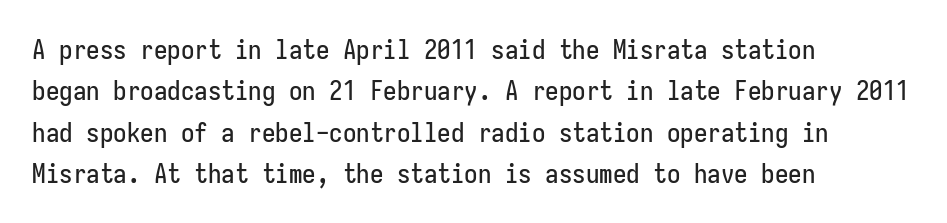
{"italic": "no", "underline": "no", "align": "left", "line_spacing": "normal", "line_spacing_ratio": 1.53, "letter_spacing": "normal", "letter_spacing_em": 0.0, "glyph_px": 27}
